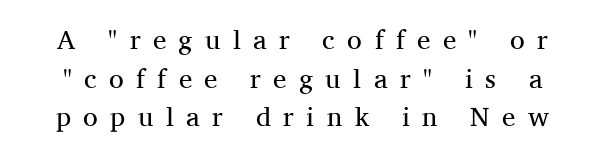
Plain, unruled lines of type. Nope, not italic — everything's standing straight. The rows are spaced the way most documents space them. This sample uses expanded letter spacing, leaving extra air between glyphs. No chunkiness to these letters — they're not bold.
